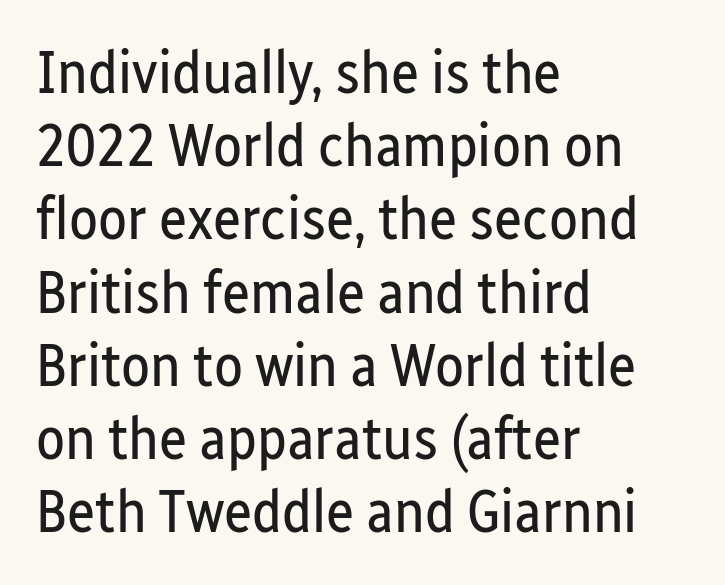
Q: Is the text bold? A: No.
Q: Is the text italic (slanted)? A: No, it is upright.
Q: Is the typeface a serif or a sans-serif typeface? A: Sans-serif.
Q: Is the text underlined? A: No.
Q: How is the paragraph aligned? A: Left-aligned.
Q: Is the spacing between letters normal or unusually wide? A: Normal.
Q: Width (condensed, normal, or wide)? A: Condensed.
Q: Stroke contrast? A: Low.
Q: x-height? A: Medium.
Q: Monospaced? A: No.
